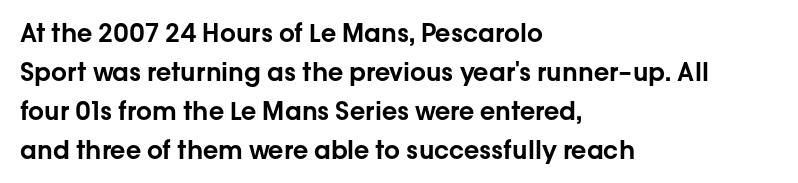
The horizontal fit of the characters is conventional and even. The passage shown stacks its lines at a standard gap. The letters stand straight up with perfectly vertical stems. Descender tails drop into unmarked territory. Is the block centered? No — it sits flush against the left margin.
